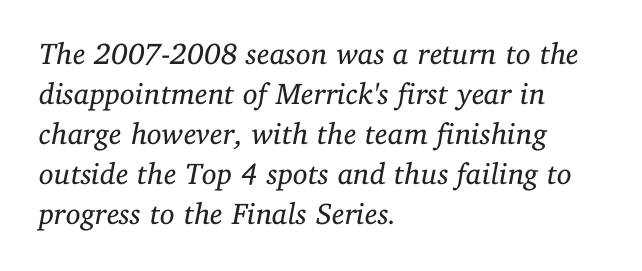
Q: Is the text bold? A: No.
Q: Is the text italic (slanted)? A: Yes, it leans right by about 11 degrees.
Q: Is the typeface a serif or a sans-serif typeface? A: Serif.
Q: Is the text underlined? A: No.
Q: How is the paragraph aligned? A: Left-aligned.
Q: Is the spacing between letters normal or unusually wide? A: Normal.
Q: Is the spacing between lines tight, normal or loose? A: Normal.
Q: Width (condensed, normal, or wide)? A: Normal.
Q: Stroke contrast? A: Low.
Q: x-height? A: Medium.
Q: Monospaced? A: No.
